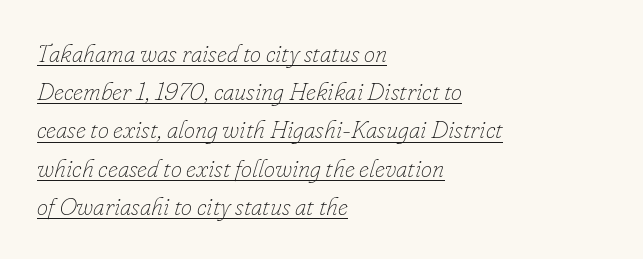
The image shows 25 px text type, italic (leaning right); set left-aligned, normal line spacing (1.53x), normal letter spacing, underlined.
